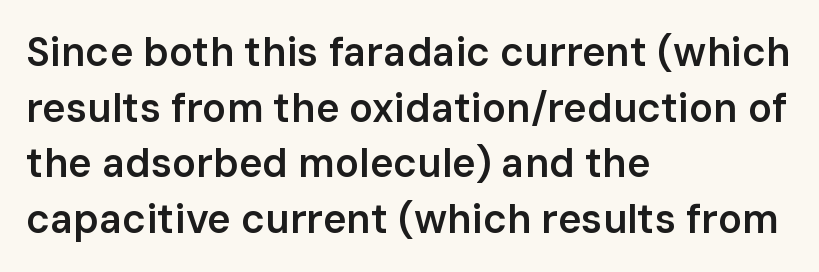
Q: Is the text bold? A: Semi-bold.
Q: Is the text italic (slanted)? A: No, it is upright.
Q: Is the typeface a serif or a sans-serif typeface? A: Sans-serif.
Q: Is the text underlined? A: No.
Q: How is the paragraph aligned? A: Left-aligned.
Q: Is the spacing between letters normal or unusually wide? A: Normal.
Q: Is the spacing between lines tight, normal or loose? A: Normal.
Q: Width (condensed, normal, or wide)? A: Normal.
Q: Stroke contrast? A: Low.
Q: x-height? A: Medium.
Q: Monospaced? A: No.
